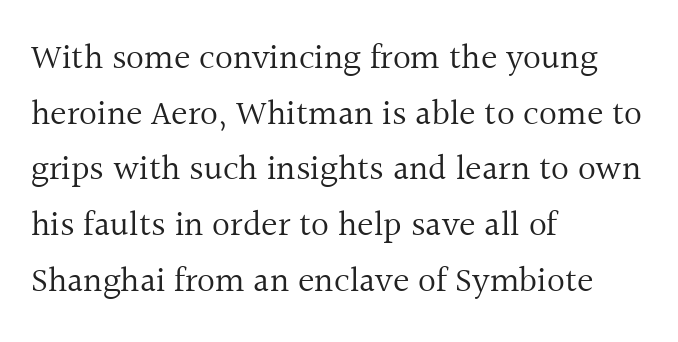
Q: Is the text bold? A: No.
Q: Is the text italic (slanted)? A: No, it is upright.
Q: Is the typeface a serif or a sans-serif typeface? A: Serif.
Q: Is the text underlined? A: No.
Q: How is the paragraph aligned? A: Left-aligned.
Q: Is the spacing between letters normal or unusually wide? A: Normal.
Q: Is the spacing between lines tight, normal or loose? A: Normal.
Q: Width (condensed, normal, or wide)? A: Normal.
Q: x-height? A: Medium.
Q: Monospaced? A: No.
